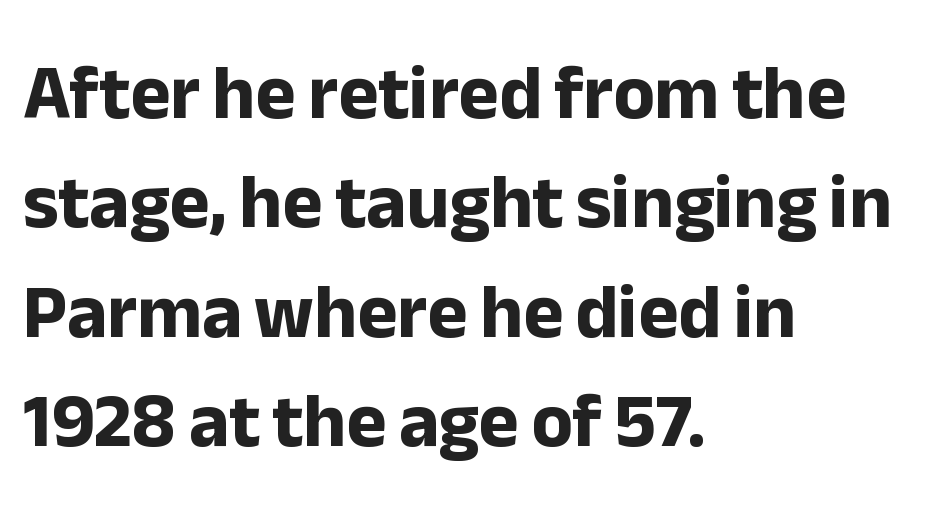
The rendering anchors every line to the left-hand side. Lines of text with bare space underneath. Reading down the column, the eye jumps a familiar distance to each next line. The face used here is proportionally spaced, like ordinary book or web type. The passage shown is typeset with a sans-serif family. Nope, not italic — everything's standing straight.
